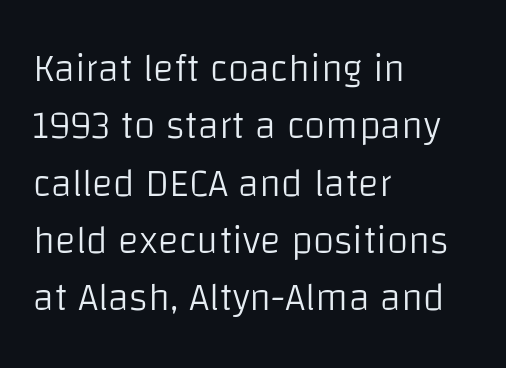
Stems here are at most as thick as an everyday book face. The axis of the letterforms is exactly vertical. Alignment: flush left. The rendering keeps characters at their native spacing. Do the characters align in a grid? No, the font is proportional. Look at the bottom of the vertical strokes: they stop flat, with no serifs.
